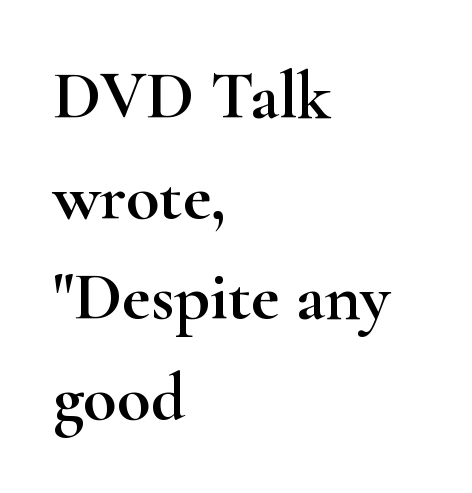
{"serif": "yes", "italic": "no", "width": "wide", "stroke_contrast": "high", "x_height": "small", "monospaced": "no", "underline": "no", "align": "left", "line_spacing": "normal", "line_spacing_ratio": 1.46, "letter_spacing": "normal", "letter_spacing_em": 0.0, "glyph_px": 69}
